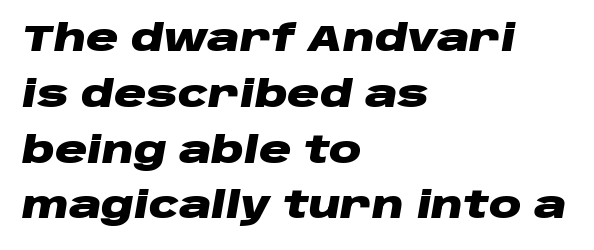
The image shows 36 px heavy, wide type, italic (leaning right); set left-aligned, normal line spacing (1.55x), normal letter spacing, not underlined; low stroke contrast and a large x-height.
